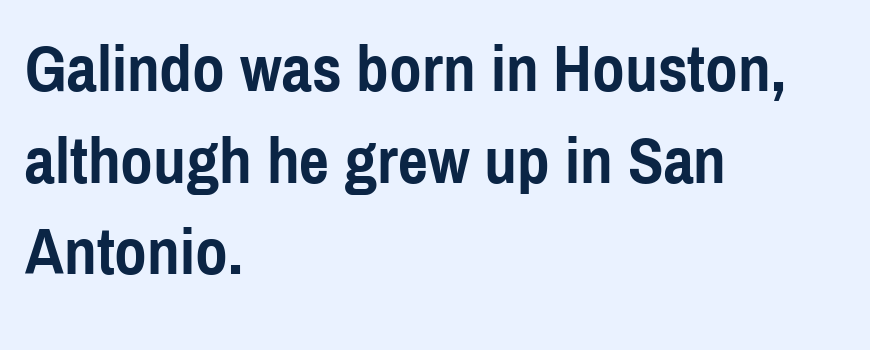
{"serif": "no", "italic": "no", "bold": "yes", "weight": "semibold", "width": "condensed", "x_height": "medium", "monospaced": "no", "underline": "no", "align": "left", "line_spacing": "normal", "line_spacing_ratio": 1.39, "letter_spacing": "normal", "letter_spacing_em": 0.0, "glyph_px": 66}
